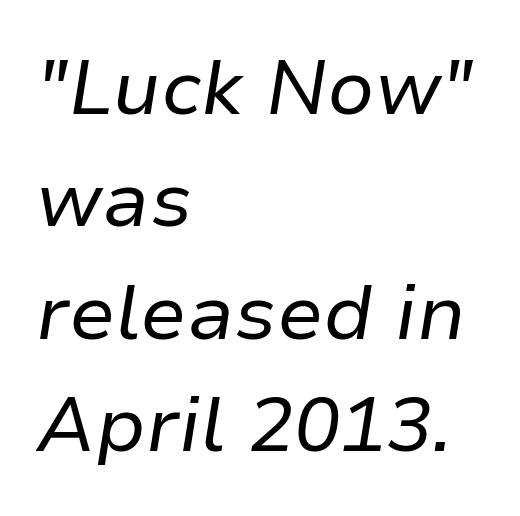
The image shows 77 px regular-weight type, italic (leaning right); set left-aligned, normal line spacing (1.46x), normal letter spacing, not underlined; low stroke contrast and a medium x-height.
